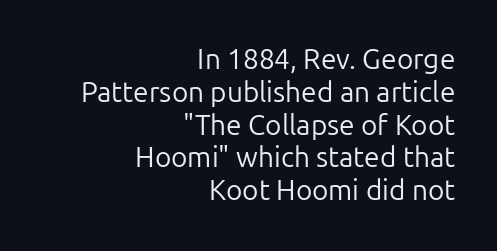
{"serif": "no", "italic": "no", "bold": "no", "weight": "regular", "width": "normal", "stroke_contrast": "low", "x_height": "medium", "monospaced": "no", "underline": "no", "align": "right", "line_spacing_ratio": 1.17, "letter_spacing": "normal", "letter_spacing_em": 0.0, "glyph_px": 28}
